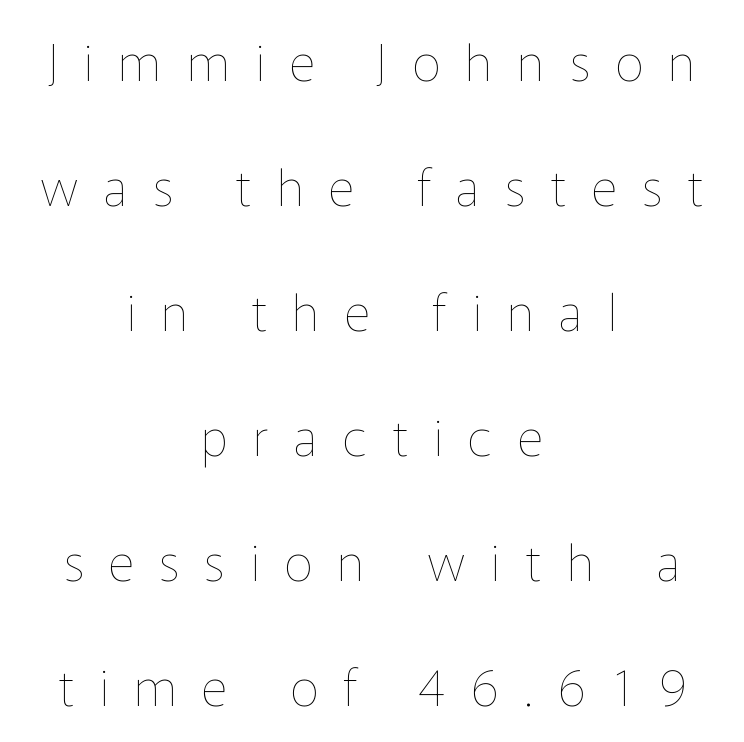
The image shows 51 px thin type, upright; set centered, loose line spacing (2.45x), unusually wide letter spacing (+0.49 em), not underlined; low stroke contrast and a medium x-height.
